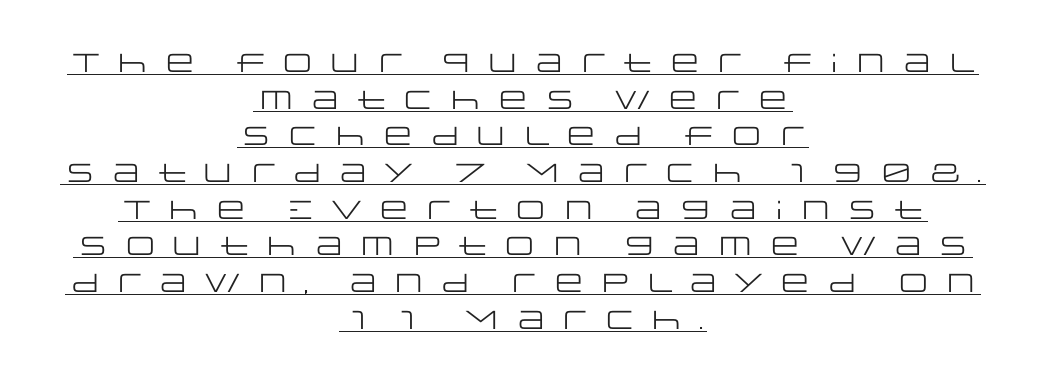
{"italic": "no", "bold": "no", "underline": "yes", "align": "center", "line_spacing": "normal", "line_spacing_ratio": 1.41, "letter_spacing": "wide", "letter_spacing_em": 0.31, "glyph_px": 26}
